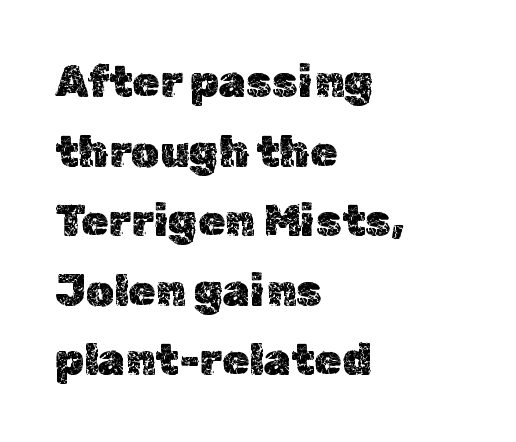
{"italic": "no", "width": "normal", "x_height": "medium", "monospaced": "no", "underline": "no", "align": "left", "line_spacing": "normal", "line_spacing_ratio": 1.58, "letter_spacing": "normal", "letter_spacing_em": 0.0, "glyph_px": 44}
